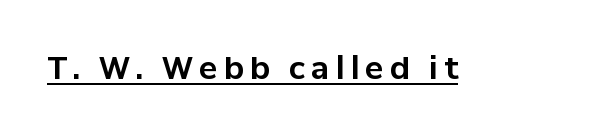
The image shows 31 px bold sans-serif type, upright; set underlined; low stroke contrast and a medium x-height.
